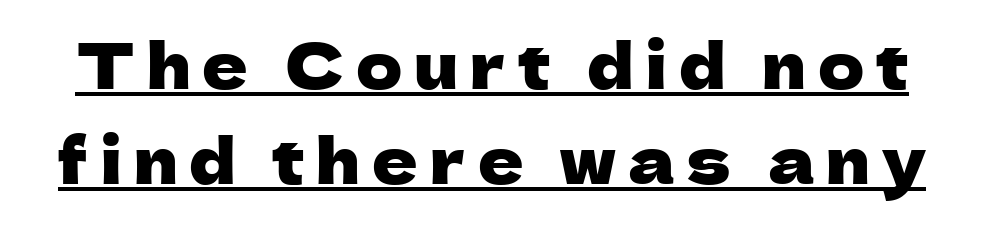
Varying glyph widths throughout — classic text-font behaviour. A typesetter would mark this as roman, not italic. To sum up the face: it is a sans, with no serifs. Is there much room between lines? A standard amount, neither cramped nor airy. Has an underline been added? It has.
